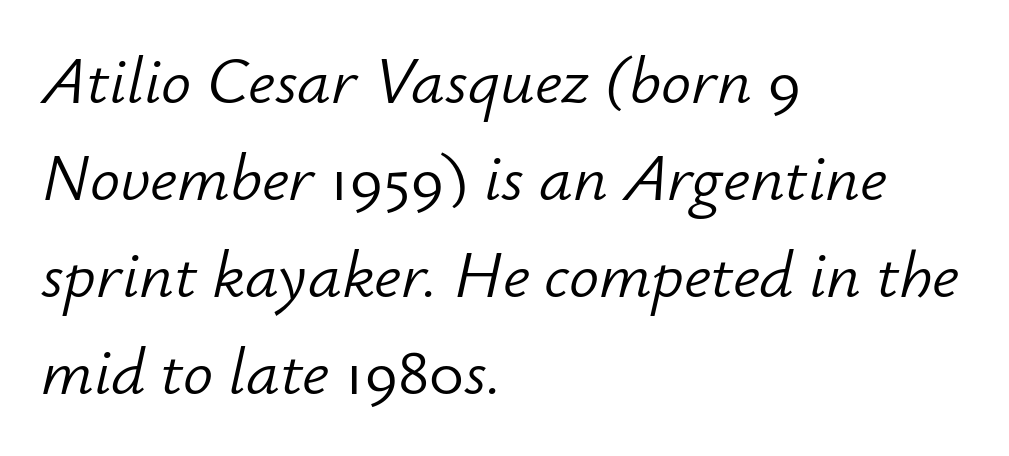
{"italic": "yes", "lean": "right", "slant_degrees": 12, "bold": "no", "weight": "light", "width": "normal", "stroke_contrast": "low", "x_height": "small", "monospaced": "no", "underline": "no", "align": "left", "line_spacing": "normal", "line_spacing_ratio": 1.45, "letter_spacing": "normal", "letter_spacing_em": 0.0, "glyph_px": 67}
